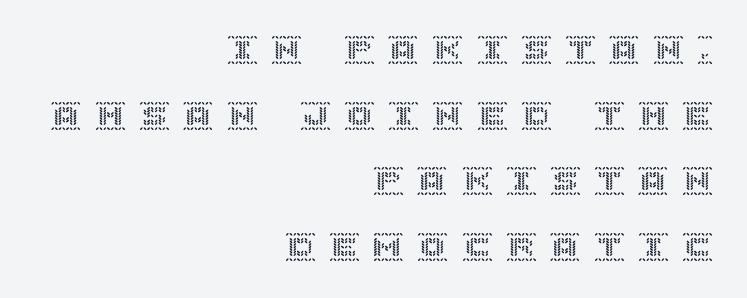
{"italic": "no", "width": "normal", "x_height": "large", "underline": "no", "align": "right", "line_spacing": "loose", "line_spacing_ratio": 2.19, "letter_spacing": "wide", "letter_spacing_em": 0.47, "glyph_px": 30}
